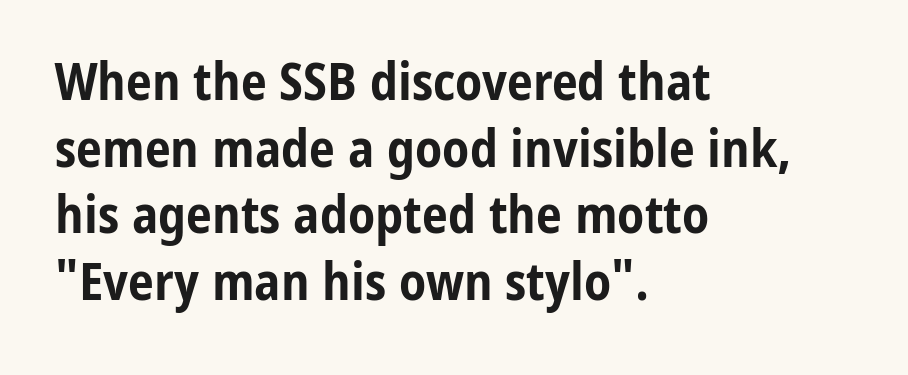
Q: Is the text bold? A: Yes.
Q: Is the text italic (slanted)? A: No, it is upright.
Q: Is the typeface a serif or a sans-serif typeface? A: Sans-serif.
Q: Is the text underlined? A: No.
Q: How is the paragraph aligned? A: Left-aligned.
Q: Is the spacing between letters normal or unusually wide? A: Normal.
Q: Is the spacing between lines tight, normal or loose? A: Normal.
Q: Width (condensed, normal, or wide)? A: Condensed.
Q: Stroke contrast? A: Low.
Q: x-height? A: Medium.
Q: Monospaced? A: No.
